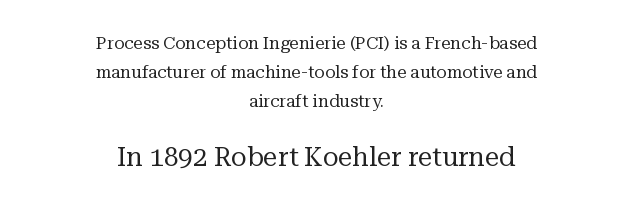
The image shows 26 px text type, upright; set centered, line spacing 1.71x, normal letter spacing, not underlined; the second (bottom) block is 1.53x larger.
